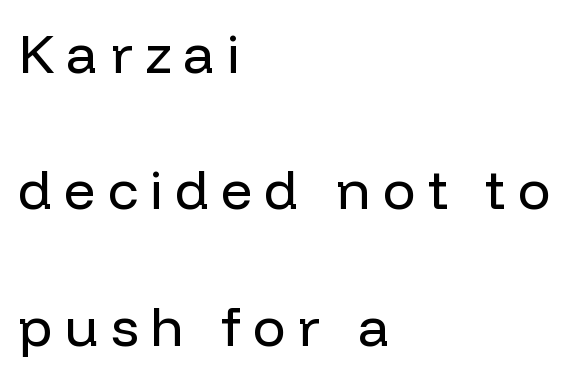
The image shows 55 px regular-weight sans-serif type, upright; set left-aligned, loose line spacing (2.48x), unusually wide letter spacing (+0.22 em), not underlined; low stroke contrast and a medium x-height.
